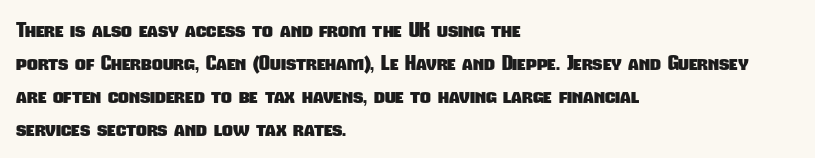
Compared with a centered layout, this one pins lines to the left instead. Letter spacing: default. Type without underlining. Heavy-handed strokes throughout: this text is bold. Students, observe: this is what conventionally led text looks like.
